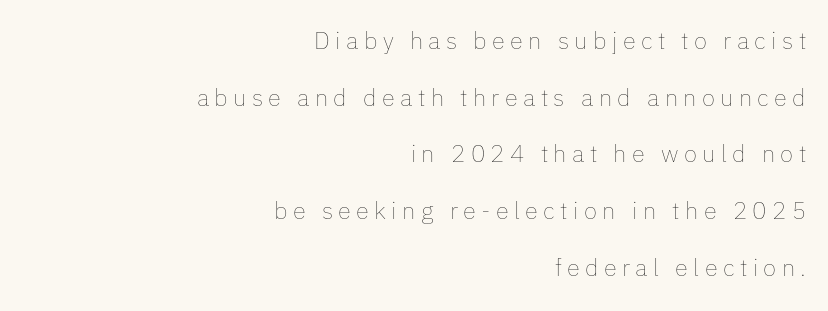
The image shows 24 px text type, upright; set right-aligned, loose line spacing (2.36x), unusually wide letter spacing (+0.22 em), not underlined.
